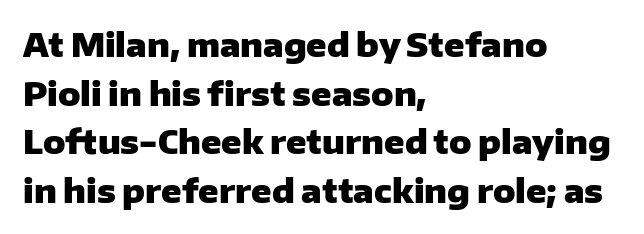
Q: Is the text bold? A: Yes.
Q: Is the text italic (slanted)? A: No, it is upright.
Q: Is the typeface a serif or a sans-serif typeface? A: Sans-serif.
Q: Is the text underlined? A: No.
Q: How is the paragraph aligned? A: Left-aligned.
Q: Is the spacing between letters normal or unusually wide? A: Normal.
Q: Is the spacing between lines tight, normal or loose? A: Normal.
Q: Width (condensed, normal, or wide)? A: Normal.
Q: Stroke contrast? A: Low.
Q: x-height? A: Medium.
Q: Monospaced? A: No.
